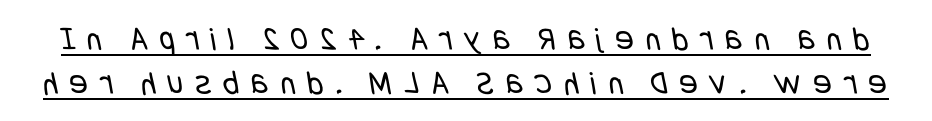
The passage shown is not bold in any degree. Notice how descenders clear the ascenders below comfortably — that's standard leading. This sample carries an underscore along the baseline area. Are there feet on the stems? There aren't — it's a sans. Spacing between characters has been opened up far beyond the box default.
